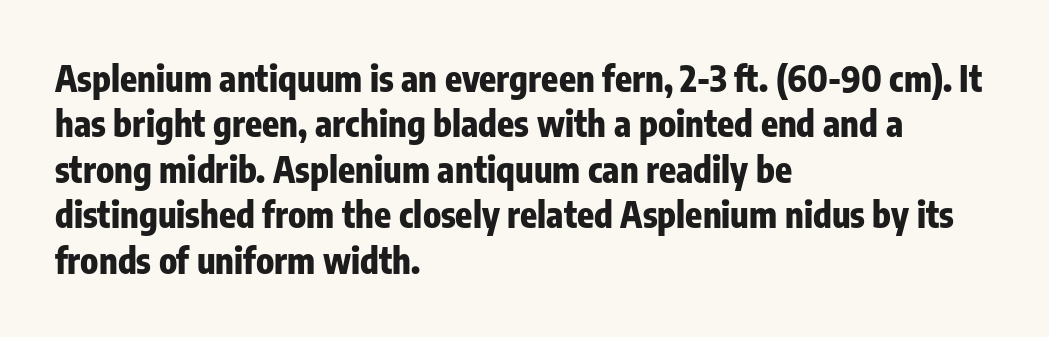
{"serif": "no", "italic": "no", "bold": "yes", "weight": "heavy", "width": "condensed", "stroke_contrast": "low", "x_height": "medium", "monospaced": "no", "underline": "no", "align": "left", "line_spacing": "normal", "line_spacing_ratio": 1.3, "letter_spacing": "normal", "letter_spacing_em": 0.0, "glyph_px": 35}
